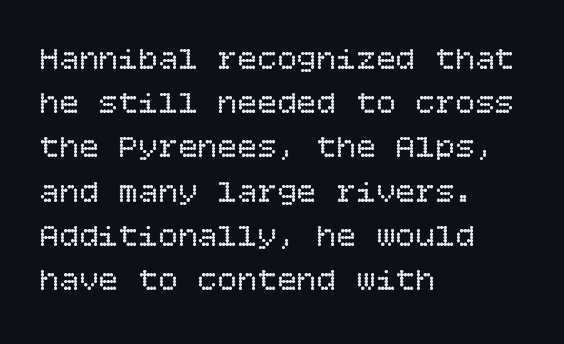
No chunkiness to these letters — they're not bold. The setting favours the left margin, as ordinary paragraphs usually do. Compared with typical body copy, the letter spacing here is the same. A typesetter would call this leading conventional body-copy spacing. The space beneath each line is pristine and unruled. The typography opts for an upright posture over an oblique one.
